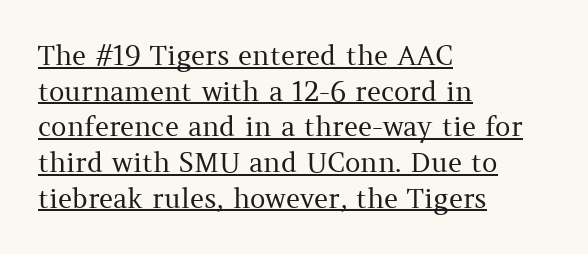
Q: Is the text bold? A: No.
Q: Is the text italic (slanted)? A: No, it is upright.
Q: Is the text underlined? A: Yes.
Q: How is the paragraph aligned? A: Left-aligned.
Q: Is the spacing between letters normal or unusually wide? A: Normal.
Q: Is the spacing between lines tight, normal or loose? A: Normal.
